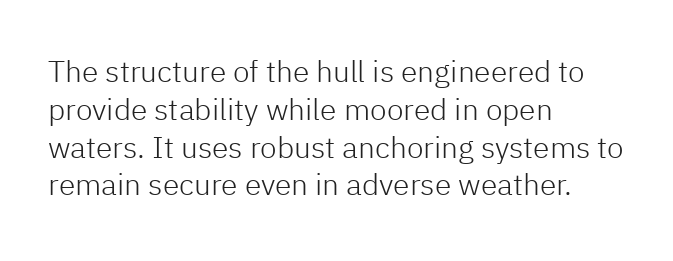
Q: Is the text bold? A: No.
Q: Is the text italic (slanted)? A: No, it is upright.
Q: Is the typeface a serif or a sans-serif typeface? A: Sans-serif.
Q: Is the text underlined? A: No.
Q: How is the paragraph aligned? A: Left-aligned.
Q: Is the spacing between letters normal or unusually wide? A: Normal.
Q: Is the spacing between lines tight, normal or loose? A: Normal.
Q: Width (condensed, normal, or wide)? A: Normal.
Q: Stroke contrast? A: Low.
Q: x-height? A: Medium.
Q: Monospaced? A: No.
